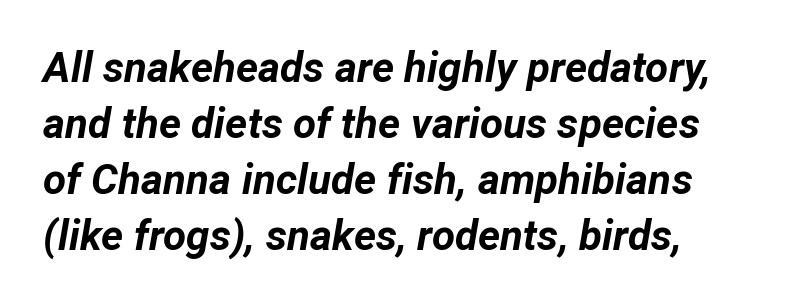
{"italic": "yes", "lean": "right", "slant_degrees": 12, "bold": "yes", "weight": "bold", "width": "normal", "stroke_contrast": "low", "x_height": "medium", "monospaced": "no", "underline": "no", "line_spacing": "normal", "line_spacing_ratio": 1.33, "letter_spacing": "normal", "letter_spacing_em": 0.0, "glyph_px": 42}
